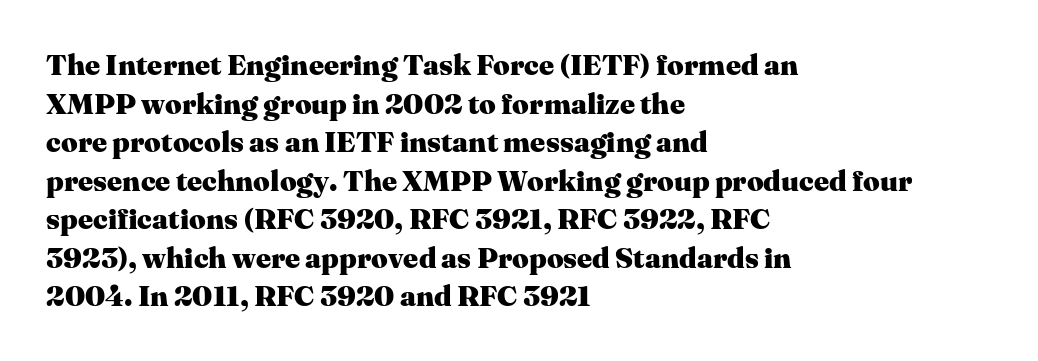
The passage shown is typeset with a serif family. The lettering stays uniformly vertical, giving the passage a roman look. These lines are rendered in a variable-pitch font. Honestly, the row spacing looks completely unremarkable. The rag falls on the right side of this text block.
